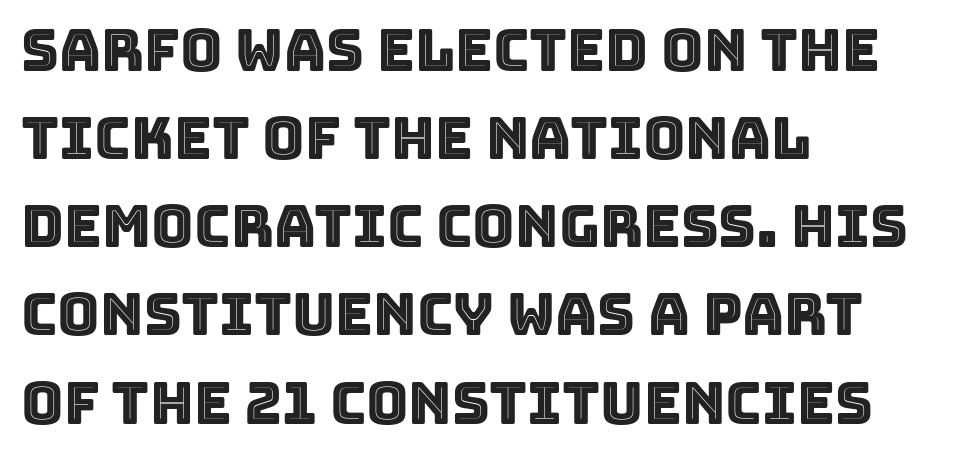
The image shows 58 px text type, upright; set left-aligned, normal line spacing (1.52x), normal letter spacing, not underlined; a large x-height.
